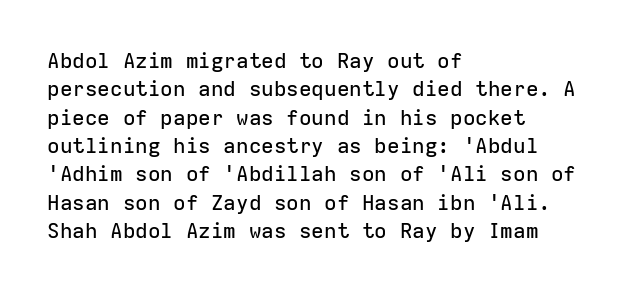
Q: Is the text italic (slanted)? A: No, it is upright.
Q: Is the text underlined? A: No.
Q: How is the paragraph aligned? A: Left-aligned.
Q: Is the spacing between letters normal or unusually wide? A: Normal.
Q: Is the spacing between lines tight, normal or loose? A: Normal.
